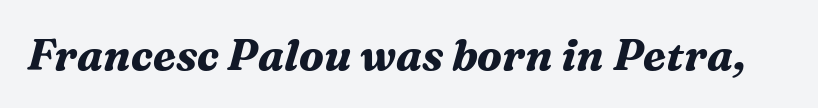
{"serif": "yes", "italic": "yes", "lean": "right", "slant_degrees": 16, "bold": "yes", "weight": "bold", "width": "normal", "stroke_contrast": "medium", "x_height": "medium", "monospaced": "no", "underline": "no", "letter_spacing": "normal", "letter_spacing_em": 0.0, "glyph_px": 43}
